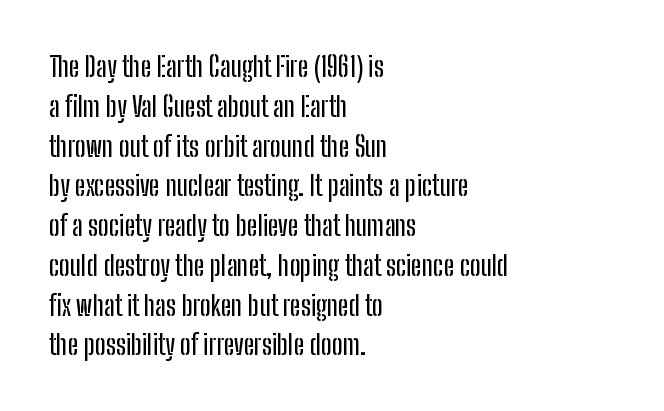
Q: Is the text italic (slanted)? A: No, it is upright.
Q: Is the typeface a serif or a sans-serif typeface? A: Sans-serif.
Q: Is the text underlined? A: No.
Q: How is the paragraph aligned? A: Left-aligned.
Q: Is the spacing between letters normal or unusually wide? A: Normal.
Q: Is the spacing between lines tight, normal or loose? A: Normal.
Q: Width (condensed, normal, or wide)? A: Condensed.
Q: Stroke contrast? A: Low.
Q: x-height? A: Medium.
Q: Monospaced? A: No.
